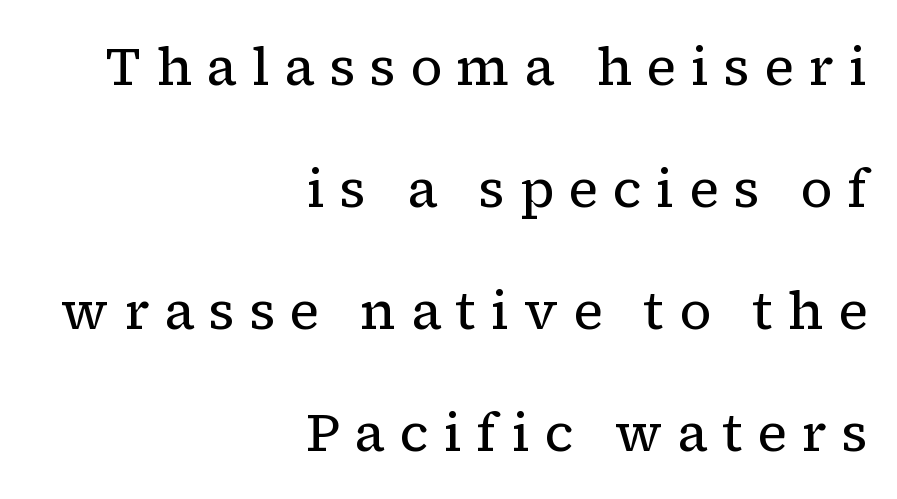
Q: Is the text bold? A: No.
Q: Is the text italic (slanted)? A: No, it is upright.
Q: Is the typeface a serif or a sans-serif typeface? A: Serif.
Q: Is the text underlined? A: No.
Q: How is the paragraph aligned? A: Right-aligned.
Q: Is the spacing between letters normal or unusually wide? A: Unusually wide.
Q: Is the spacing between lines tight, normal or loose? A: Loose.
Q: Width (condensed, normal, or wide)? A: Normal.
Q: Stroke contrast? A: Low.
Q: x-height? A: Medium.
Q: Monospaced? A: No.
